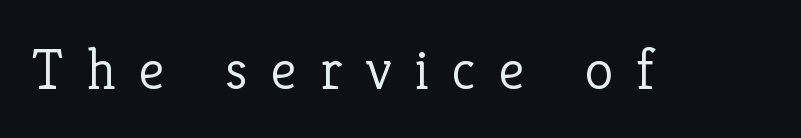
The image shows 58 px light serif type, upright; set unusually wide letter spacing (+0.4 em), not underlined; low stroke contrast and a medium x-height.
